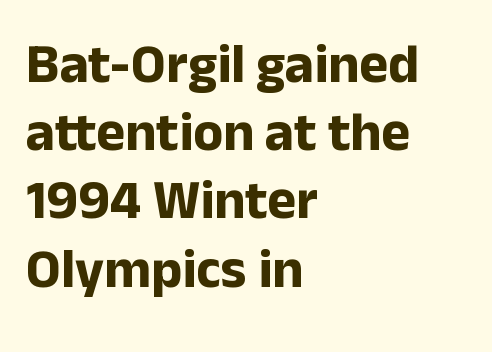
The image shows 55 px bold sans-serif type, upright; set left-aligned, line spacing 1.24x, normal letter spacing, not underlined; low stroke contrast and a medium x-height.
